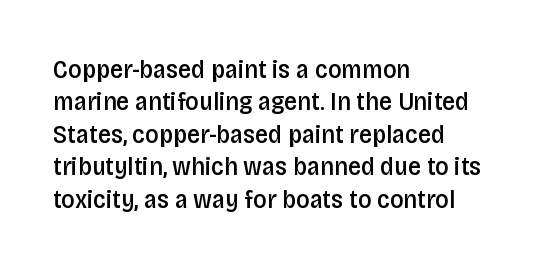
The image shows 26 px text type, upright; set left-aligned, normal line spacing (1.25x), normal letter spacing, not underlined.
